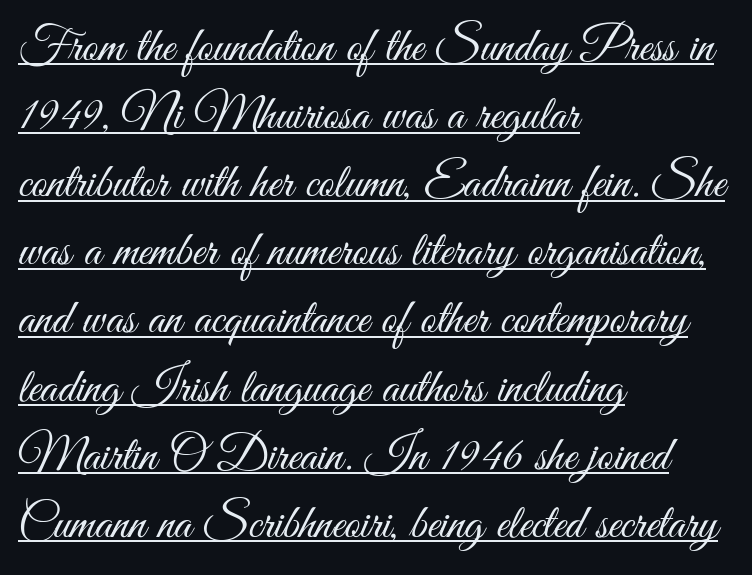
Q: Is the text bold? A: No.
Q: Is the text italic (slanted)? A: Yes.
Q: Is the typeface a serif or a sans-serif typeface? A: Sans-serif.
Q: Is the text underlined? A: Yes.
Q: How is the paragraph aligned? A: Left-aligned.
Q: Is the spacing between letters normal or unusually wide? A: Normal.
Q: Is the spacing between lines tight, normal or loose? A: Normal.
Q: Width (condensed, normal, or wide)? A: Condensed.
Q: Stroke contrast? A: Medium.
Q: x-height? A: Small.
Q: Monospaced? A: No.
